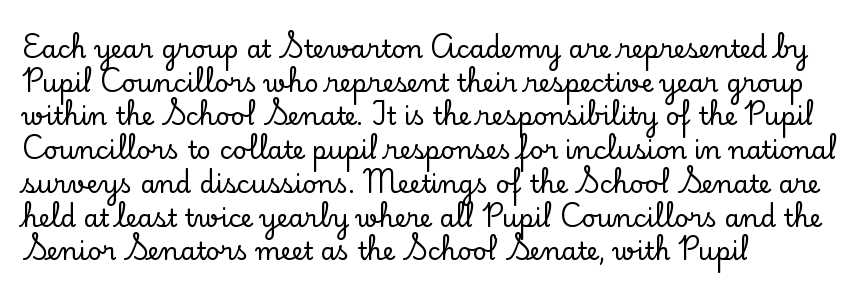
Q: Is the text italic (slanted)? A: No, it is upright.
Q: Is the text underlined? A: No.
Q: How is the paragraph aligned? A: Left-aligned.
Q: Is the spacing between letters normal or unusually wide? A: Normal.
Q: Is the spacing between lines tight, normal or loose? A: Normal.
